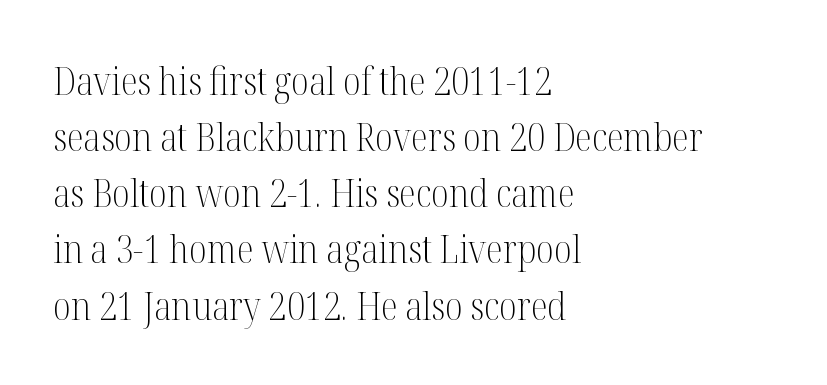
Q: Is the text bold? A: No.
Q: Is the text italic (slanted)? A: No, it is upright.
Q: Is the typeface a serif or a sans-serif typeface? A: Serif.
Q: Is the text underlined? A: No.
Q: How is the paragraph aligned? A: Left-aligned.
Q: Is the spacing between letters normal or unusually wide? A: Normal.
Q: Is the spacing between lines tight, normal or loose? A: Normal.
Q: Width (condensed, normal, or wide)? A: Condensed.
Q: Stroke contrast? A: Medium.
Q: x-height? A: Medium.
Q: Monospaced? A: No.
